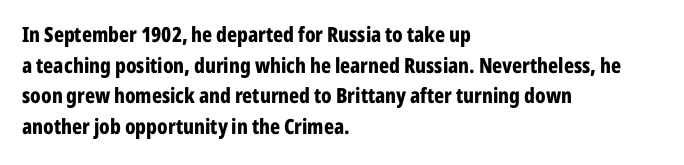
Q: Is the text bold? A: Yes.
Q: Is the text italic (slanted)? A: No, it is upright.
Q: Is the text underlined? A: No.
Q: How is the paragraph aligned? A: Left-aligned.
Q: Is the spacing between letters normal or unusually wide? A: Normal.
Q: Is the spacing between lines tight, normal or loose? A: Normal.
